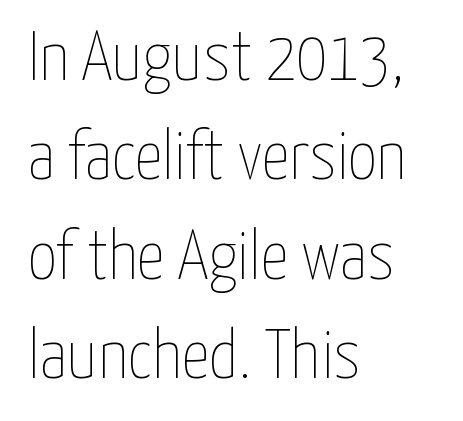
{"italic": "no", "bold": "no", "weight": "thin", "width": "condensed", "stroke_contrast": "low", "x_height": "medium", "monospaced": "no", "underline": "no", "align": "left", "line_spacing": "normal", "line_spacing_ratio": 1.42, "letter_spacing": "normal", "letter_spacing_em": 0.0, "glyph_px": 70}
